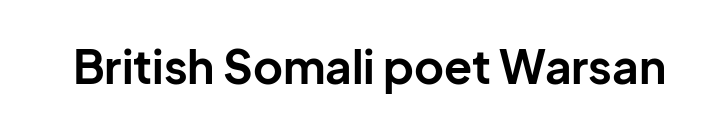
{"serif": "no", "italic": "no", "bold": "yes", "weight": "bold", "width": "normal", "stroke_contrast": "low", "x_height": "medium", "monospaced": "no", "underline": "no", "letter_spacing": "normal", "letter_spacing_em": 0.0, "glyph_px": 46}
